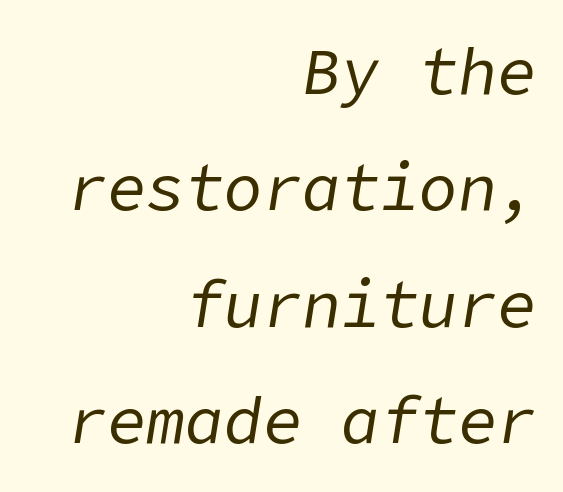
{"italic": "yes", "lean": "right", "slant_degrees": 9, "bold": "no", "weight": "regular", "width": "normal", "stroke_contrast": "low", "x_height": "medium", "underline": "no", "align": "right", "line_spacing_ratio": 1.79, "letter_spacing": "normal", "letter_spacing_em": 0.0, "glyph_px": 65}
